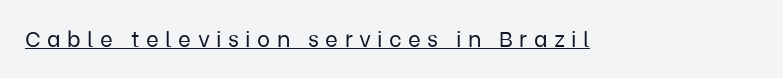
{"italic": "no", "bold": "no", "underline": "yes", "letter_spacing": "wide", "letter_spacing_em": 0.29, "glyph_px": 22}
